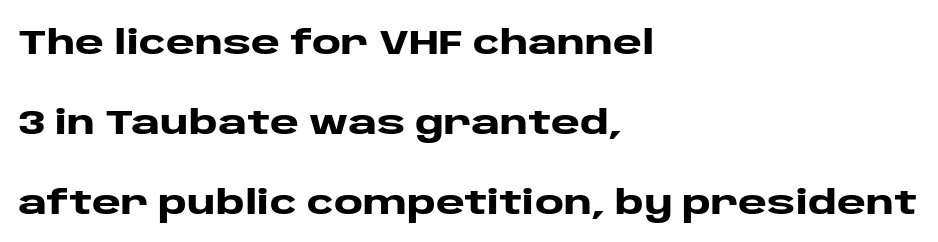
Q: Is the text bold? A: Yes.
Q: Is the text italic (slanted)? A: No, it is upright.
Q: Is the typeface a serif or a sans-serif typeface? A: Sans-serif.
Q: Is the text underlined? A: No.
Q: How is the paragraph aligned? A: Left-aligned.
Q: Is the spacing between letters normal or unusually wide? A: Normal.
Q: Is the spacing between lines tight, normal or loose? A: Loose.
Q: Width (condensed, normal, or wide)? A: Wide.
Q: Stroke contrast? A: Low.
Q: x-height? A: Large.
Q: Monospaced? A: No.
